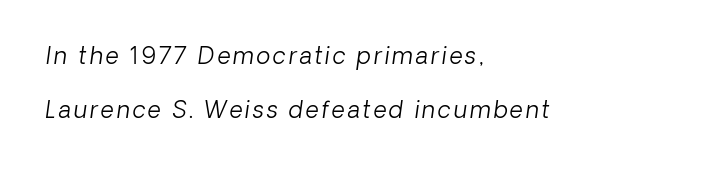
{"italic": "yes", "lean": "right", "slant_degrees": 8, "bold": "no", "underline": "no", "align": "left", "line_spacing": "loose", "line_spacing_ratio": 2.35, "glyph_px": 23}
